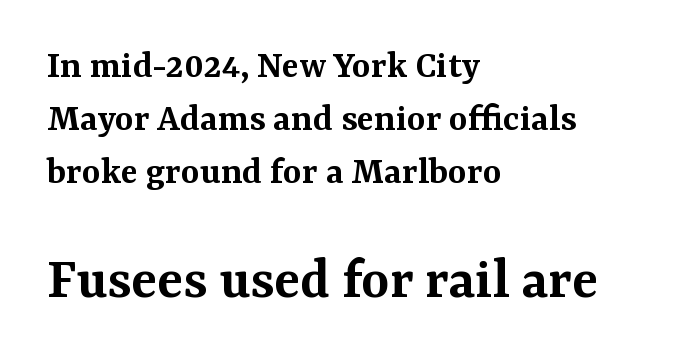
Teacher's note: observe the even left margin — that is flush-left alignment. A bit beefed up — I'd call it semibold rather than bold. The designer gave the closing block more size than the opening block. The line-height multiplier appears to be the usual default. The face used here is rendered with its standard letterfit.
